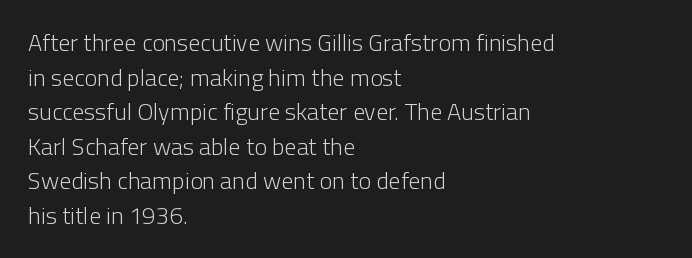
{"italic": "no", "bold": "no", "underline": "no", "align": "left", "line_spacing": "normal", "line_spacing_ratio": 1.44, "letter_spacing": "normal", "letter_spacing_em": 0.0, "glyph_px": 24}
